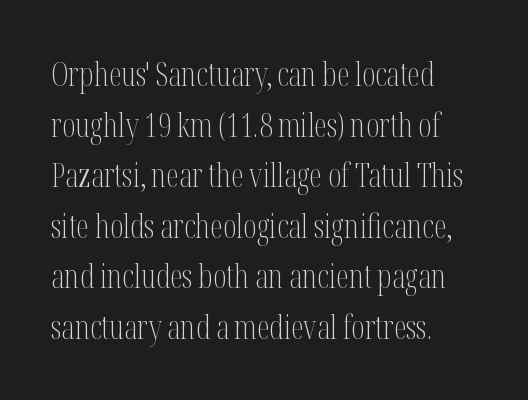
Q: Is the text bold? A: No.
Q: Is the text italic (slanted)? A: No, it is upright.
Q: Is the typeface a serif or a sans-serif typeface? A: Serif.
Q: Is the text underlined? A: No.
Q: How is the paragraph aligned? A: Left-aligned.
Q: Is the spacing between letters normal or unusually wide? A: Normal.
Q: Is the spacing between lines tight, normal or loose? A: Normal.
Q: Width (condensed, normal, or wide)? A: Condensed.
Q: Stroke contrast? A: Medium.
Q: x-height? A: Medium.
Q: Monospaced? A: No.
